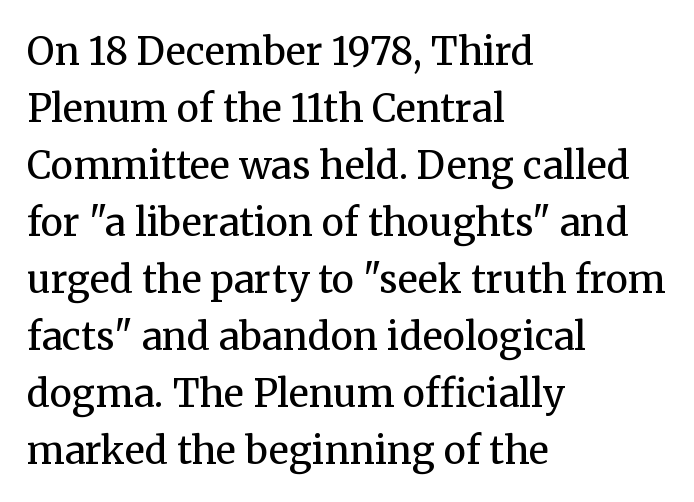
Layout note: lines flush left. Spacing verdict: proportional, widths tailored to each character. Descenders are the only things crossing below the line. Does the type have serifs? Yes, each stem ends in a small foot. There is no visible air inserted between adjacent glyphs.
